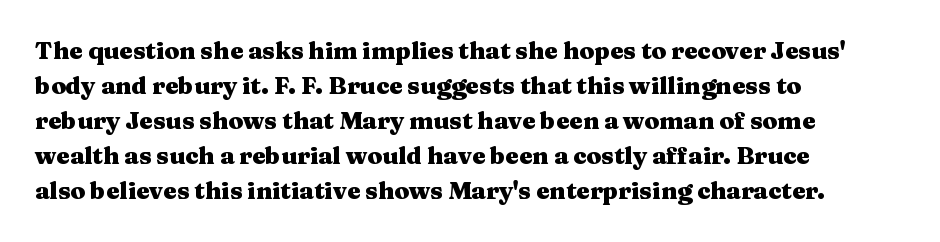
Q: Is the text bold? A: Yes.
Q: Is the text italic (slanted)? A: No, it is upright.
Q: Is the text underlined? A: No.
Q: How is the paragraph aligned? A: Left-aligned.
Q: Is the spacing between letters normal or unusually wide? A: Normal.
Q: Is the spacing between lines tight, normal or loose? A: Normal.
